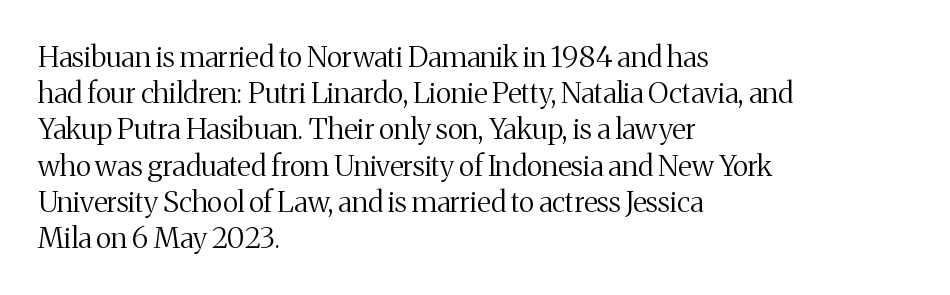
Q: Is the text bold? A: No.
Q: Is the text italic (slanted)? A: No, it is upright.
Q: Is the typeface a serif or a sans-serif typeface? A: Serif.
Q: Is the text underlined? A: No.
Q: How is the paragraph aligned? A: Left-aligned.
Q: Is the spacing between letters normal or unusually wide? A: Normal.
Q: Is the spacing between lines tight, normal or loose? A: Normal.
Q: Width (condensed, normal, or wide)? A: Normal.
Q: Stroke contrast? A: Medium.
Q: x-height? A: Medium.
Q: Monospaced? A: No.
